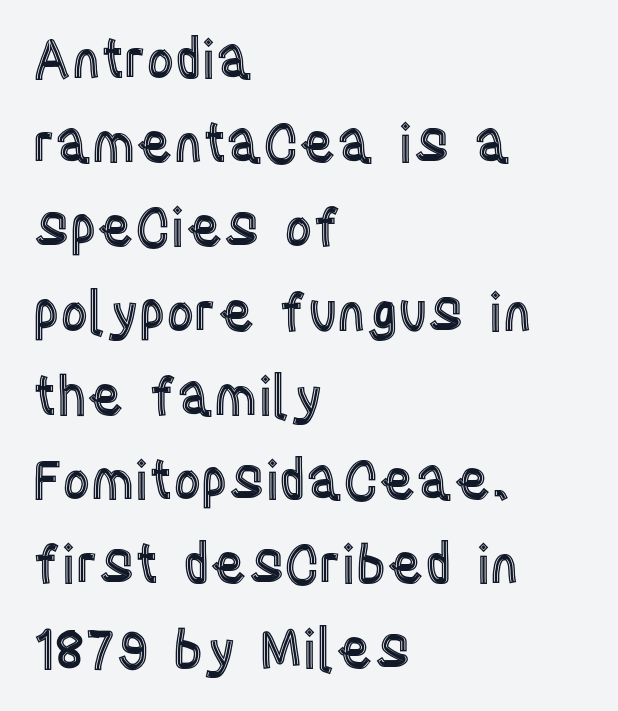
The image shows 54 px condensed type, upright; set left-aligned, normal line spacing (1.56x), normal letter spacing, not underlined; a large x-height.
